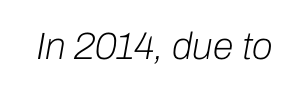
The image shows 38 px light type, italic (leaning right); set normal letter spacing, not underlined; low stroke contrast and a medium x-height.
